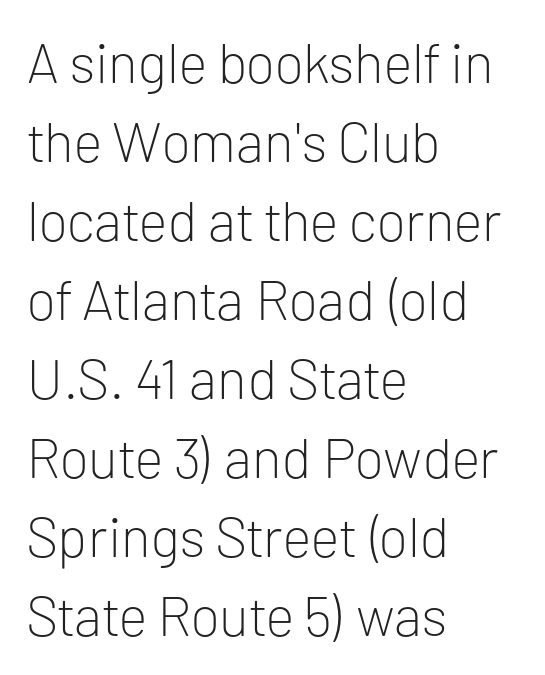
The image shows 56 px light sans-serif type, upright; set left-aligned, normal line spacing (1.41x), normal letter spacing, not underlined; low stroke contrast and a medium x-height.
